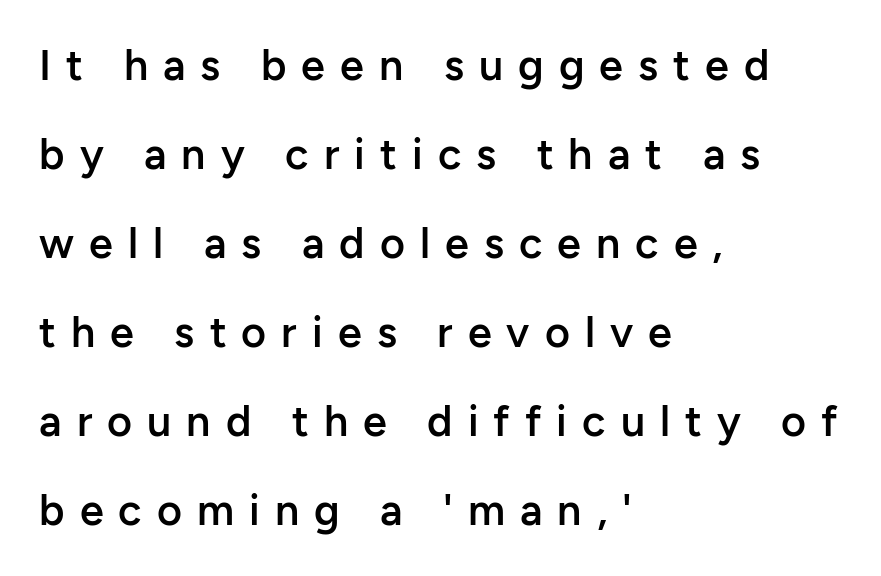
{"serif": "no", "italic": "no", "bold": "semi", "weight": "semibold", "width": "normal", "stroke_contrast": "low", "x_height": "medium", "monospaced": "no", "underline": "no", "align": "left", "line_spacing": "loose", "line_spacing_ratio": 2.07, "letter_spacing": "wide", "letter_spacing_em": 0.35, "glyph_px": 43}
